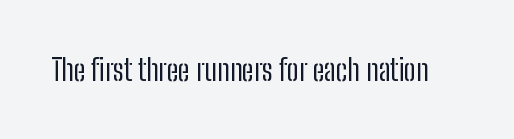
Think of a printed novel: that variable character pitch is what you see here. Are there feet on the stems? There aren't — it's a sans. The passage shown is not underscored anywhere. Ascenders rise straight up at ninety degrees.
